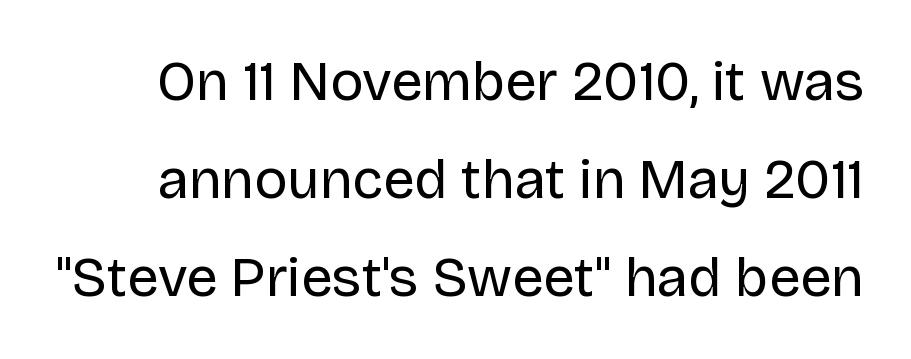
{"serif": "no", "italic": "no", "bold": "no", "weight": "regular", "width": "normal", "stroke_contrast": "low", "x_height": "large", "monospaced": "no", "underline": "no", "line_spacing_ratio": 1.75, "letter_spacing": "normal", "letter_spacing_em": 0.0, "glyph_px": 56}
